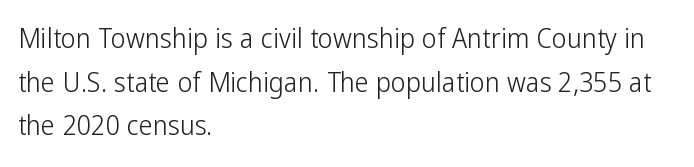
The image shows 28 px light, condensed sans-serif type, upright; set left-aligned, normal line spacing (1.56x), normal letter spacing, not underlined; low stroke contrast and a medium x-height.
